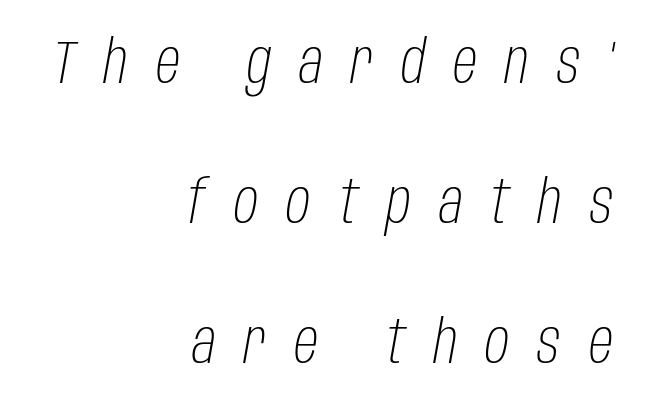
The image shows 60 px light, condensed type, italic (leaning right); set right-aligned, loose line spacing (2.33x), unusually wide letter spacing (+0.47 em), not underlined; low stroke contrast and a large x-height.
